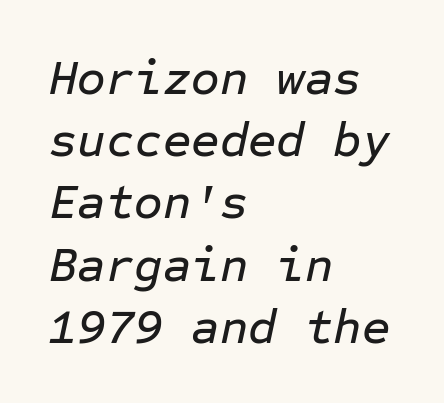
Q: Is the text italic (slanted)? A: Yes, it leans right by about 12 degrees.
Q: Is the text underlined? A: No.
Q: How is the paragraph aligned? A: Left-aligned.
Q: Is the spacing between letters normal or unusually wide? A: Normal.
Q: Is the spacing between lines tight, normal or loose? A: Normal.
Q: Width (condensed, normal, or wide)? A: Normal.
Q: Stroke contrast? A: Low.
Q: x-height? A: Medium.
Q: Monospaced? A: Yes.
